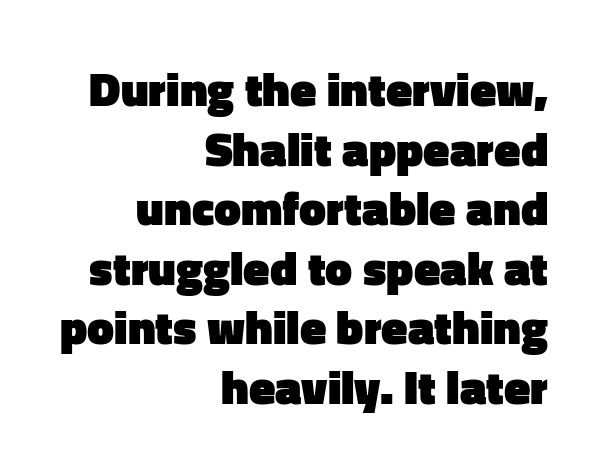
{"serif": "no", "italic": "no", "bold": "yes", "weight": "heavy", "width": "normal", "stroke_contrast": "low", "x_height": "medium", "monospaced": "no", "underline": "no", "align": "right", "line_spacing_ratio": 1.24, "letter_spacing": "normal", "letter_spacing_em": 0.0, "glyph_px": 48}
